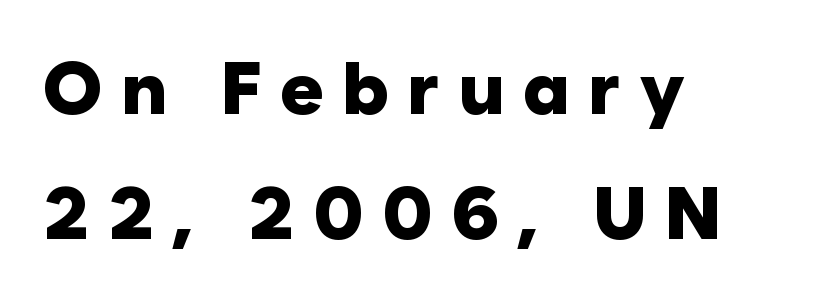
The image shows 74 px heavy sans-serif type, upright; set left-aligned, normal line spacing (1.69x), unusually wide letter spacing (+0.24 em), not underlined; low stroke contrast and a medium x-height.
